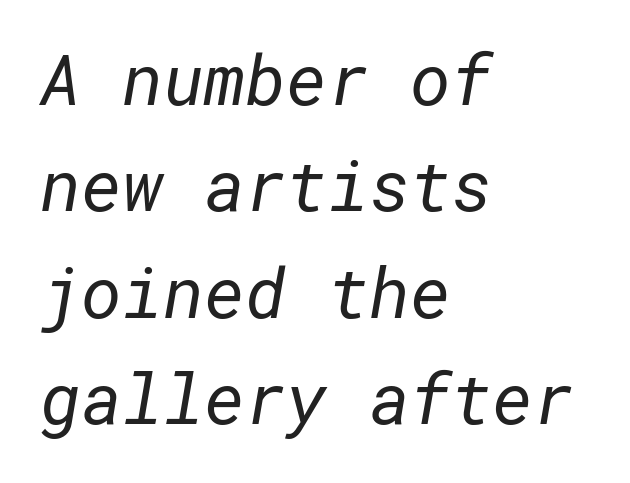
The image shows 70 px regular-weight sans-serif type; set left-aligned, normal line spacing (1.52x), normal letter spacing, not underlined; low stroke contrast and a medium x-height.
